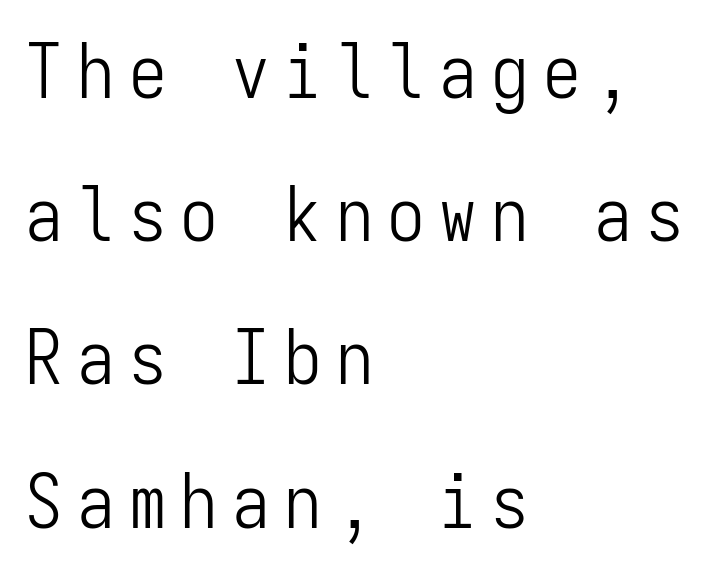
{"serif": "no", "italic": "no", "bold": "no", "weight": "light", "width": "condensed", "stroke_contrast": "low", "x_height": "medium", "monospaced": "yes", "underline": "no", "align": "left", "line_spacing": "loose", "line_spacing_ratio": 1.91, "glyph_px": 75}
